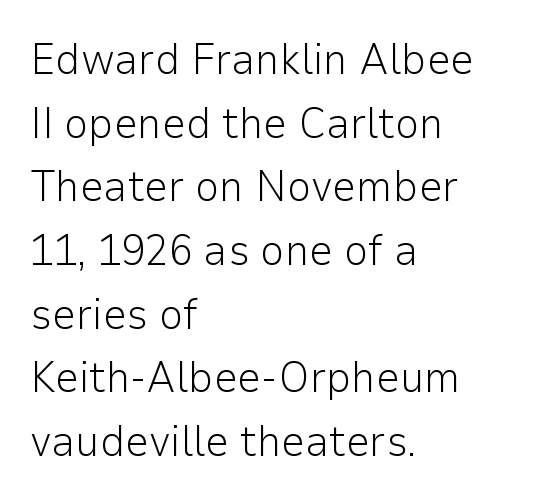
{"serif": "no", "italic": "no", "bold": "no", "weight": "light", "width": "normal", "stroke_contrast": "low", "x_height": "medium", "monospaced": "no", "underline": "no", "align": "left", "line_spacing": "normal", "line_spacing_ratio": 1.48, "letter_spacing": "normal", "letter_spacing_em": 0.0, "glyph_px": 43}
